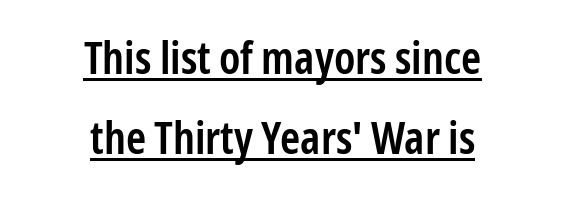
{"serif": "no", "italic": "no", "bold": "semi", "weight": "semibold", "width": "condensed", "stroke_contrast": "low", "x_height": "medium", "monospaced": "no", "underline": "yes", "align": "center", "line_spacing_ratio": 1.77, "letter_spacing": "normal", "letter_spacing_em": 0.0, "glyph_px": 45}
